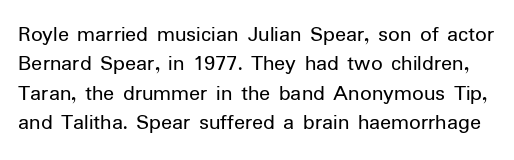
The image shows 23 px text type, upright; set normal line spacing (1.28x), normal letter spacing, not underlined.
